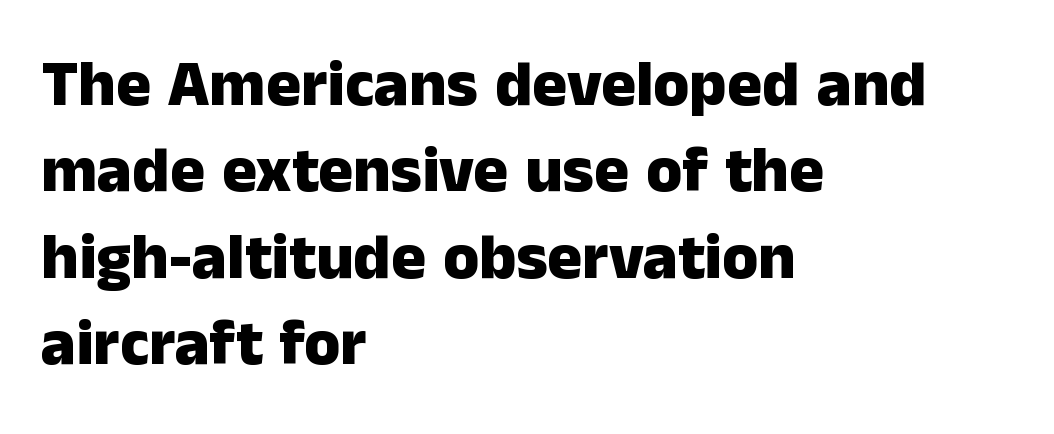
The image shows 65 px heavy sans-serif type, upright; set left-aligned, normal line spacing (1.33x), normal letter spacing, not underlined; low stroke contrast and a medium x-height.
